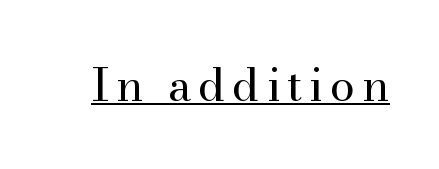
The image shows 45 px regular-weight serif type, upright; set underlined; medium stroke contrast and a small x-height.
